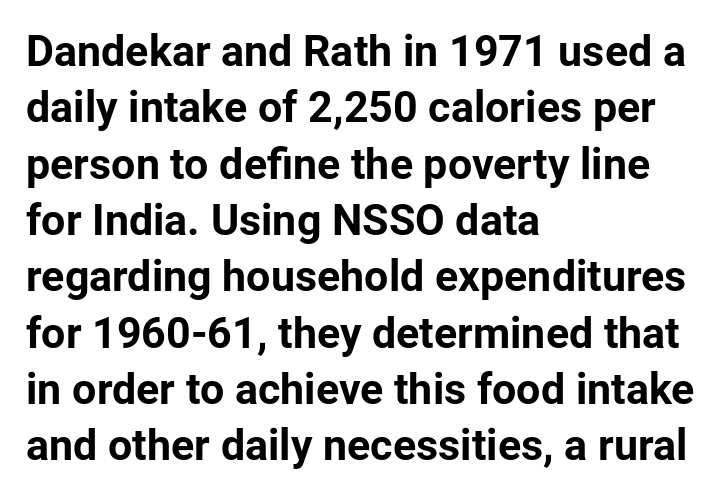
{"serif": "no", "italic": "no", "bold": "yes", "weight": "bold", "width": "normal", "stroke_contrast": "low", "x_height": "medium", "monospaced": "no", "underline": "no", "align": "left", "line_spacing": "normal", "line_spacing_ratio": 1.31, "letter_spacing": "normal", "letter_spacing_em": 0.0, "glyph_px": 43}
